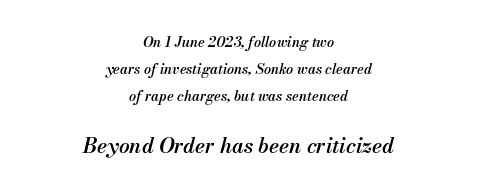
The image shows 21 px text type, italic (leaning right); set centered, loose line spacing (1.94x), normal letter spacing, not underlined; the second (bottom) block is 1.5x larger.
